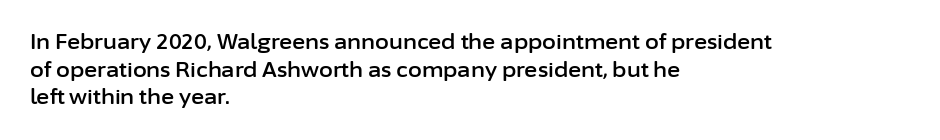
Q: Is the text italic (slanted)? A: No, it is upright.
Q: Is the text underlined? A: No.
Q: How is the paragraph aligned? A: Left-aligned.
Q: Is the spacing between letters normal or unusually wide? A: Normal.
Q: Is the spacing between lines tight, normal or loose? A: Normal.
